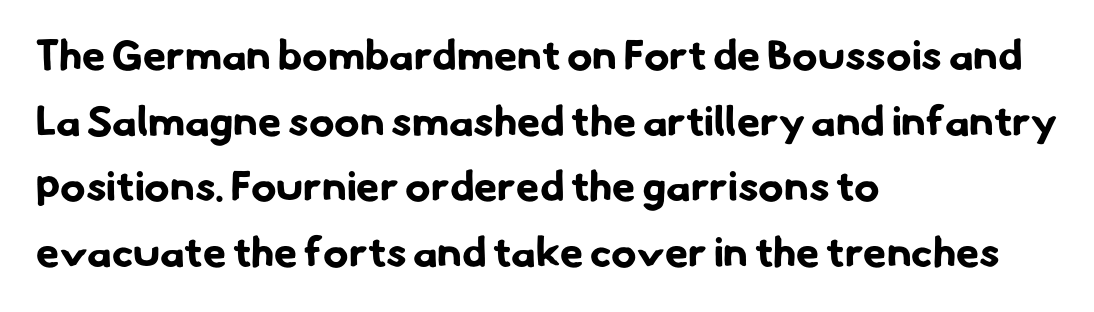
Nothing sits at the stroke ends, so this counts as sans-serif. Strong, thick strokes mark this as bold type. Leading: standard. A classic flush-left, rag-right setting is used for this passage.
